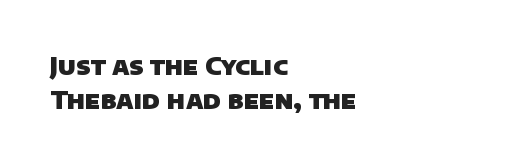
The image shows 24 px bold type; set left-aligned, normal line spacing (1.43x), normal letter spacing, not underlined.
